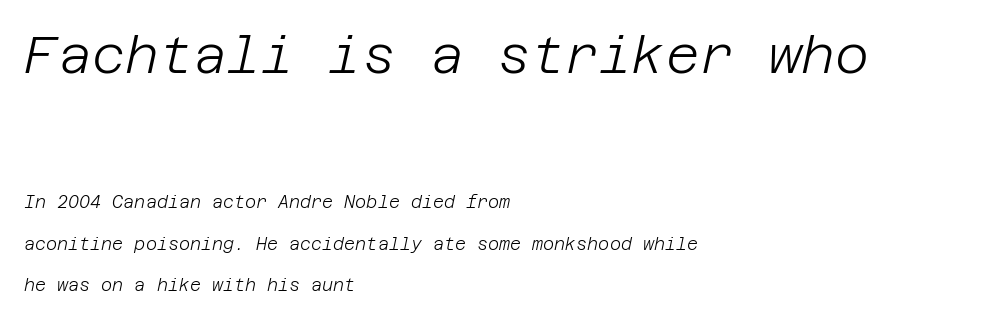
{"italic": "yes", "lean": "right", "slant_degrees": 12, "bold": "no", "weight": "light", "width": "normal", "stroke_contrast": "low", "x_height": "large", "underline": "no", "align": "left", "line_spacing": "loose", "line_spacing_ratio": 2.44, "letter_spacing": "normal", "letter_spacing_em": 0.0, "larger_block": "first", "size_ratio": 3.06, "glyph_px": 52}
